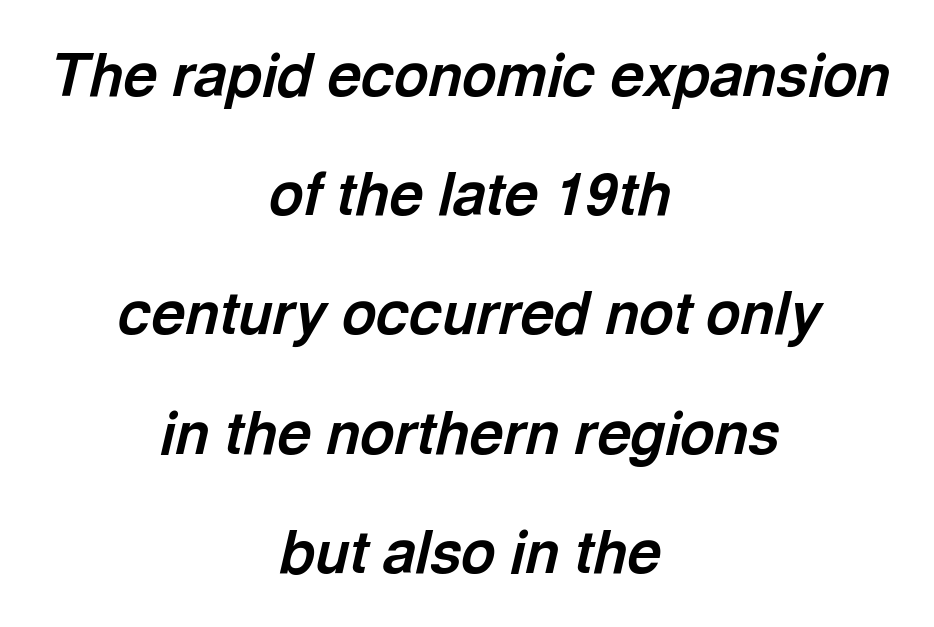
The lines are quadded center. Slanted lettering throughout. Students, observe: this is what heavily led, spacious text looks like. The face used here is rendered with its standard letterfit.
